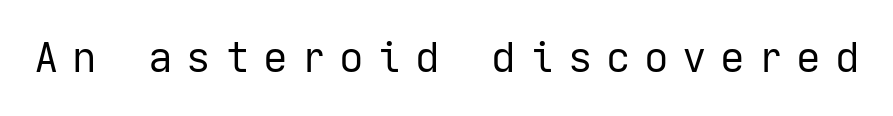
The image shows 41 px regular-weight sans-serif type, upright; set unusually wide letter spacing (+0.33 em), not underlined; low stroke contrast and a medium x-height.
